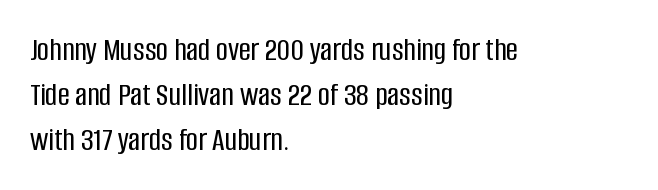
Q: Is the text italic (slanted)? A: No, it is upright.
Q: Is the typeface a serif or a sans-serif typeface? A: Sans-serif.
Q: Is the text underlined? A: No.
Q: How is the paragraph aligned? A: Left-aligned.
Q: Is the spacing between letters normal or unusually wide? A: Normal.
Q: Is the spacing between lines tight, normal or loose? A: Normal.
Q: Width (condensed, normal, or wide)? A: Condensed.
Q: Stroke contrast? A: Low.
Q: x-height? A: Large.
Q: Monospaced? A: No.
